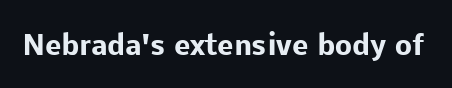
{"italic": "no", "bold": "yes", "underline": "no", "letter_spacing": "normal", "letter_spacing_em": 0.0, "glyph_px": 27}
